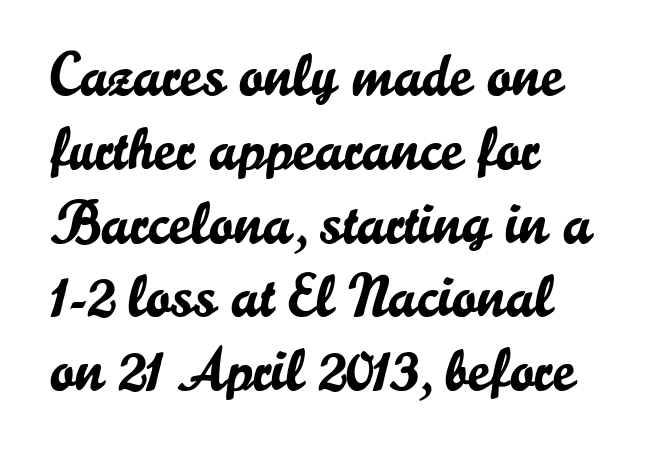
What kind of face is this? One without serifs — a sans. Compared with a centered layout, this one pins lines to the left instead. Here the designer chose a conventional face with non-uniform glyph widths. Between one letter and the next there's only the usual sliver of space.
